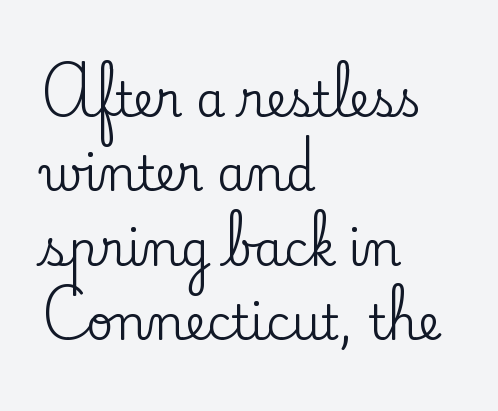
{"serif": "yes", "italic": "no", "width": "normal", "stroke_contrast": "low", "x_height": "small", "monospaced": "no", "underline": "no", "align": "left", "line_spacing": "normal", "line_spacing_ratio": 1.58, "letter_spacing": "normal", "letter_spacing_em": 0.0, "glyph_px": 47}
